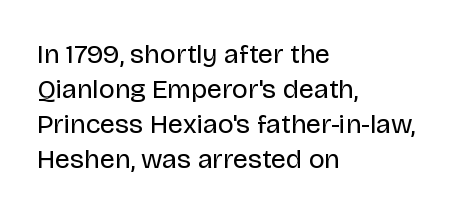
The image shows 27 px text type, upright; set left-aligned, normal line spacing (1.3x), normal letter spacing, not underlined.
